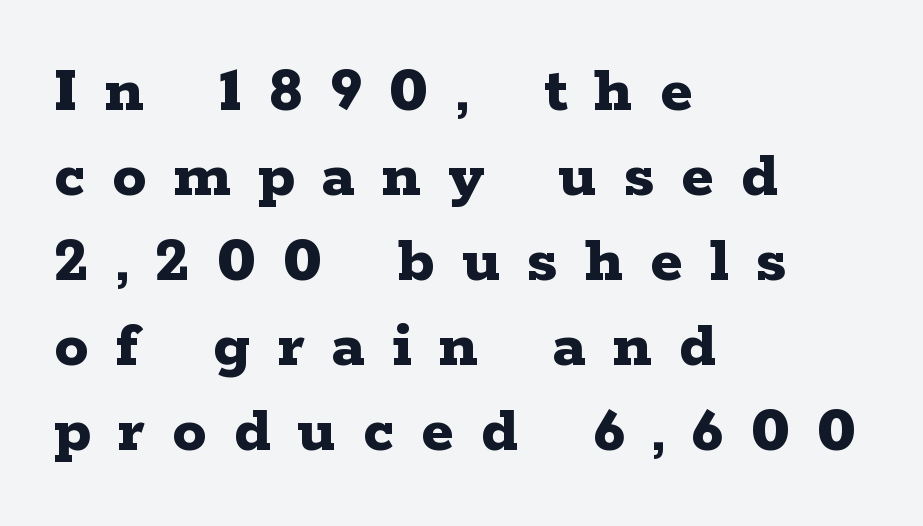
It's the straight-up-and-down kind of type. Line starts are locked; line ends wander. Inter-character spacing is expanded well beyond the font's built-in metrics. Reading down the column, the eye jumps a familiar distance to each next line.
